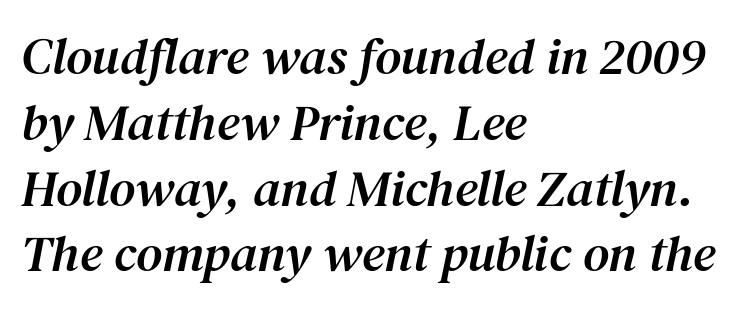
The image shows 51 px serif type, italic (leaning right); set left-aligned, normal line spacing (1.29x), normal letter spacing, not underlined; medium stroke contrast and a medium x-height.
